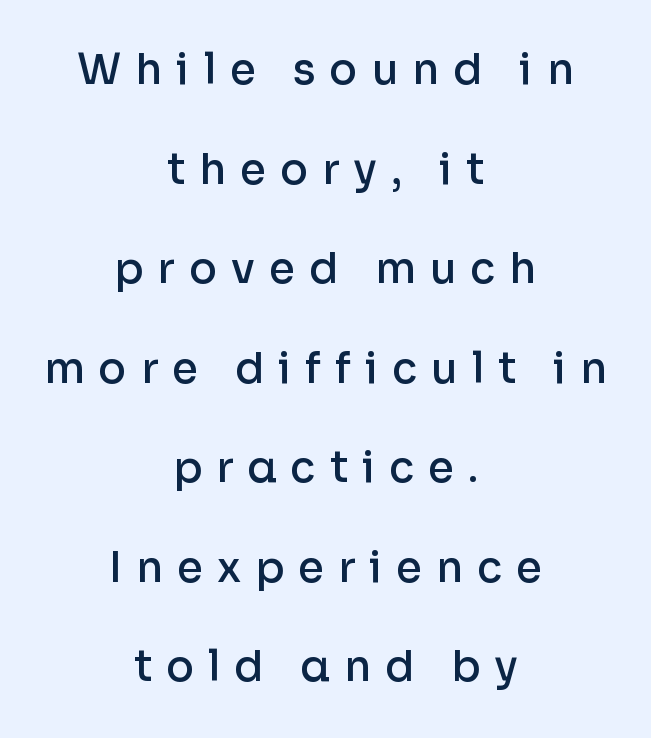
Q: Is the text bold? A: Semi-bold.
Q: Is the text italic (slanted)? A: No, it is upright.
Q: Is the typeface a serif or a sans-serif typeface? A: Sans-serif.
Q: Is the text underlined? A: No.
Q: How is the paragraph aligned? A: Centered.
Q: Is the spacing between letters normal or unusually wide? A: Unusually wide.
Q: Is the spacing between lines tight, normal or loose? A: Loose.
Q: Width (condensed, normal, or wide)? A: Normal.
Q: Stroke contrast? A: Low.
Q: x-height? A: Medium.
Q: Monospaced? A: No.
